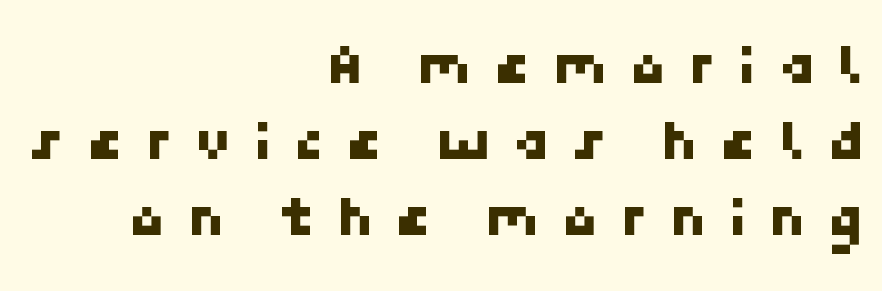
Q: Is the typeface a serif or a sans-serif typeface? A: Sans-serif.
Q: Is the text underlined? A: No.
Q: How is the paragraph aligned? A: Right-aligned.
Q: Is the spacing between letters normal or unusually wide? A: Unusually wide.
Q: Is the spacing between lines tight, normal or loose? A: Normal.
Q: Width (condensed, normal, or wide)? A: Normal.
Q: Stroke contrast? A: Low.
Q: x-height? A: Medium.
